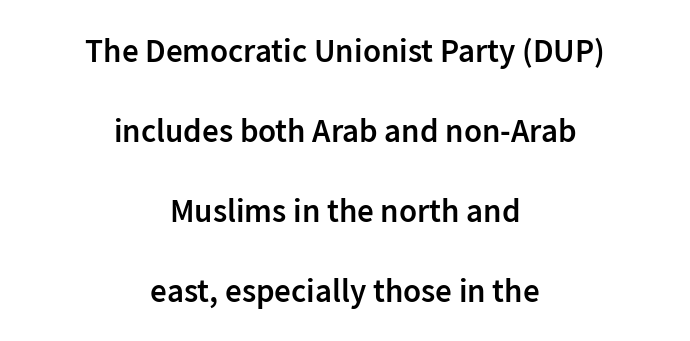
{"serif": "no", "italic": "no", "bold": "semi", "weight": "semibold", "width": "normal", "stroke_contrast": "low", "x_height": "medium", "monospaced": "no", "underline": "no", "align": "center", "line_spacing": "loose", "line_spacing_ratio": 2.42, "letter_spacing": "normal", "letter_spacing_em": 0.0, "glyph_px": 33}
